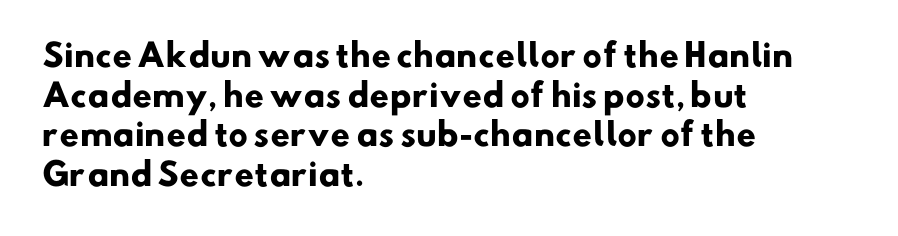
Q: Is the text bold? A: Yes.
Q: Is the typeface a serif or a sans-serif typeface? A: Sans-serif.
Q: Is the text underlined? A: No.
Q: How is the paragraph aligned? A: Left-aligned.
Q: Is the spacing between letters normal or unusually wide? A: Normal.
Q: Is the spacing between lines tight, normal or loose? A: Normal.
Q: Width (condensed, normal, or wide)? A: Normal.
Q: Stroke contrast? A: Low.
Q: x-height? A: Small.
Q: Monospaced? A: No.
